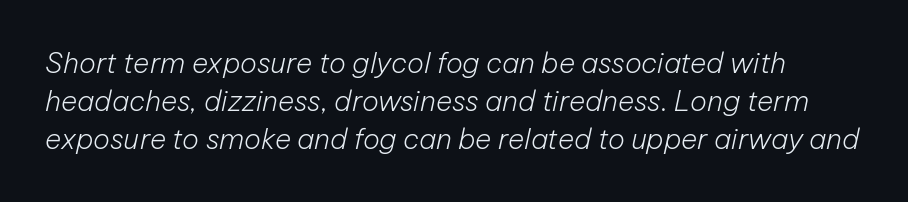
Q: Is the text bold? A: No.
Q: Is the text italic (slanted)? A: Yes, it leans right by about 12 degrees.
Q: Is the text underlined? A: No.
Q: Is the spacing between letters normal or unusually wide? A: Normal.
Q: Is the spacing between lines tight, normal or loose? A: Normal.
Q: Width (condensed, normal, or wide)? A: Normal.
Q: Stroke contrast? A: Low.
Q: x-height? A: Medium.
Q: Monospaced? A: No.
